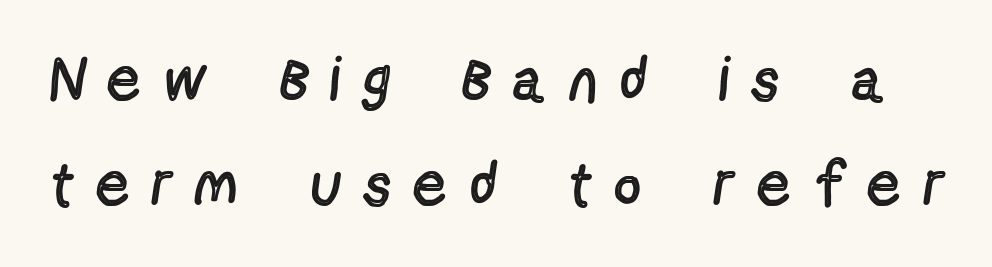
{"serif": "no", "bold": "no", "weight": "regular", "width": "condensed", "x_height": "medium", "monospaced": "no", "underline": "no", "line_spacing": "normal", "line_spacing_ratio": 1.7, "letter_spacing": "wide", "letter_spacing_em": 0.4, "glyph_px": 62}
